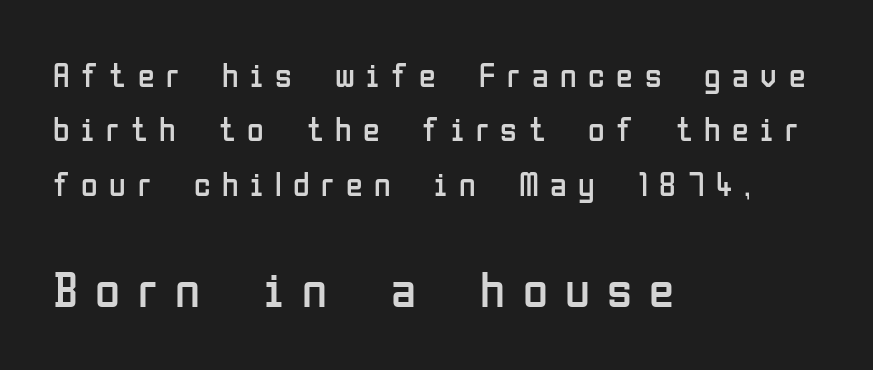
The image shows 51 px regular-weight, condensed sans-serif type, upright; set left-aligned, normal line spacing (1.6x), unusually wide letter spacing (+0.34 em), not underlined; the second (bottom) block is 1.5x larger; low stroke contrast and a medium x-height.
